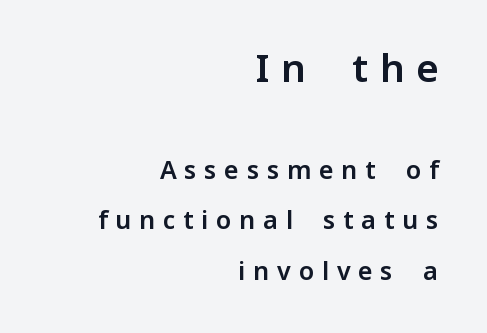
Q: Is the text italic (slanted)? A: No, it is upright.
Q: Is the typeface a serif or a sans-serif typeface? A: Sans-serif.
Q: Is the text underlined? A: No.
Q: How is the paragraph aligned? A: Right-aligned.
Q: Is the spacing between letters normal or unusually wide? A: Unusually wide.
Q: Is the spacing between lines tight, normal or loose? A: Loose.
Q: Which block of text is set in a larger size, the first (top) or the second (bottom)? A: The first (top) one.
Q: Width (condensed, normal, or wide)? A: Normal.
Q: Stroke contrast? A: Low.
Q: x-height? A: Medium.
Q: Monospaced? A: No.
